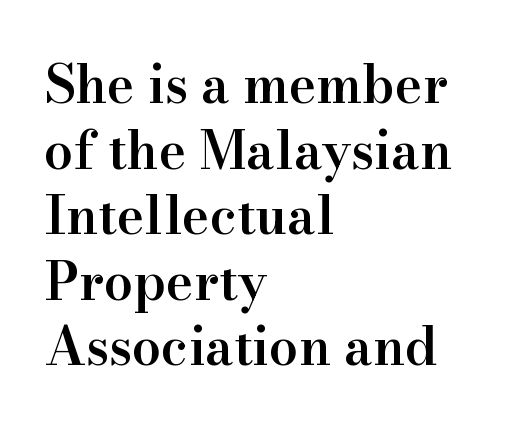
{"serif": "yes", "italic": "no", "bold": "semi", "weight": "semibold", "width": "normal", "stroke_contrast": "high", "x_height": "small", "monospaced": "no", "underline": "no", "align": "left", "line_spacing": "normal", "line_spacing_ratio": 1.26, "letter_spacing": "normal", "letter_spacing_em": 0.0, "glyph_px": 52}
